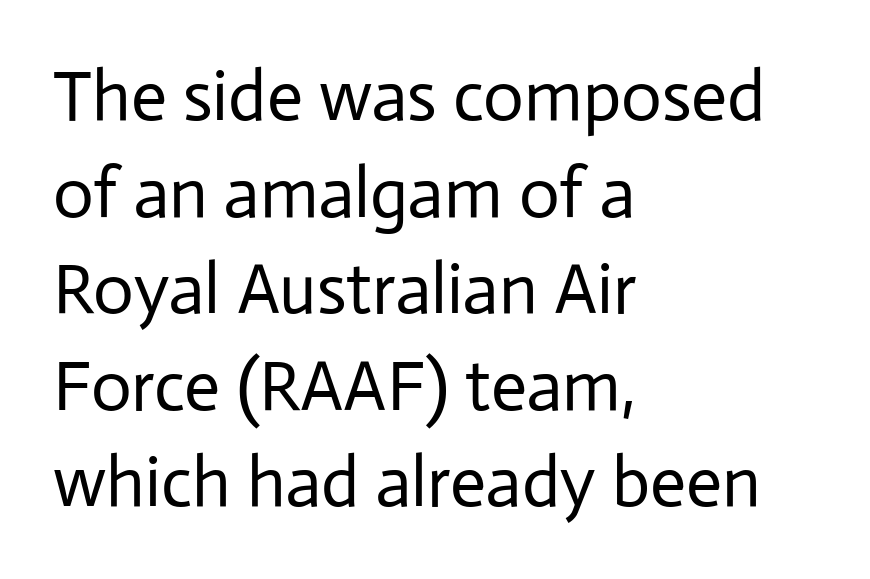
Q: Is the text bold? A: No.
Q: Is the text italic (slanted)? A: No, it is upright.
Q: Is the typeface a serif or a sans-serif typeface? A: Sans-serif.
Q: Is the text underlined? A: No.
Q: How is the paragraph aligned? A: Left-aligned.
Q: Is the spacing between letters normal or unusually wide? A: Normal.
Q: Is the spacing between lines tight, normal or loose? A: Normal.
Q: Width (condensed, normal, or wide)? A: Normal.
Q: Stroke contrast? A: Low.
Q: x-height? A: Medium.
Q: Monospaced? A: No.
